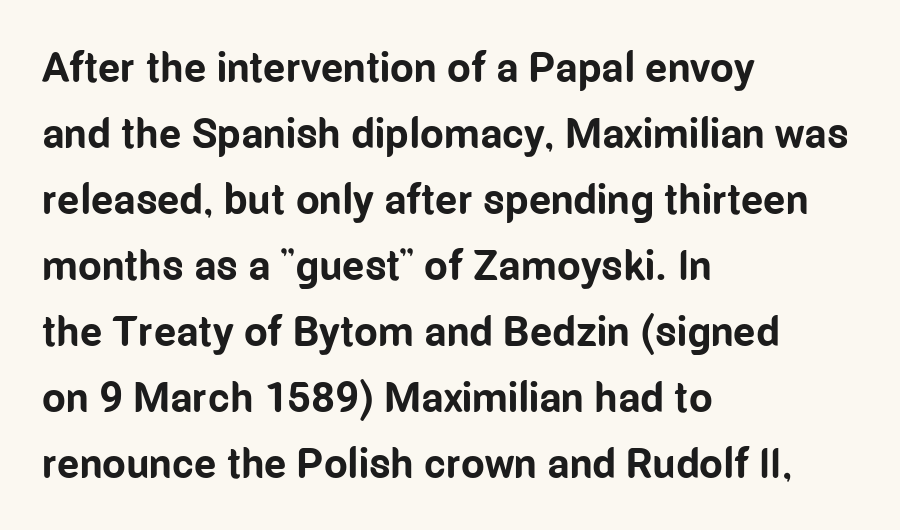
The image shows 42 px bold, condensed sans-serif type, upright; set left-aligned, normal line spacing (1.57x), normal letter spacing, not underlined; low stroke contrast and a medium x-height.
